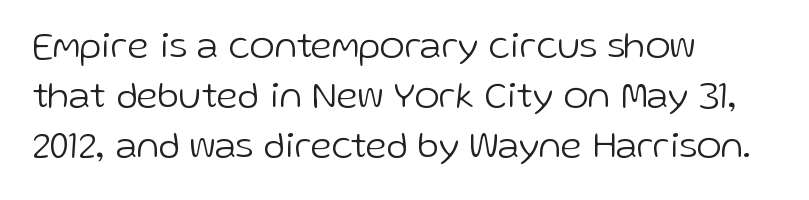
The ragged edge is on the right, which tells us the setting is flush left. Here the designer chose a conventional face with non-uniform glyph widths. This rendering employs a face without finishing strokes, i.e., a sans-serif. Does the lettering tilt? It doesn't — this is upright. Honestly, the row spacing looks completely unremarkable. The space beneath each line is pristine and unruled.
